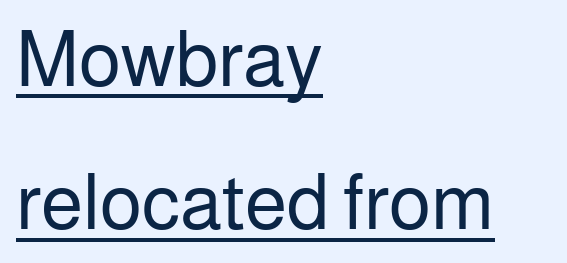
Q: Is the text bold? A: No.
Q: Is the text italic (slanted)? A: No, it is upright.
Q: Is the typeface a serif or a sans-serif typeface? A: Sans-serif.
Q: Is the text underlined? A: Yes.
Q: How is the paragraph aligned? A: Left-aligned.
Q: Is the spacing between letters normal or unusually wide? A: Normal.
Q: Width (condensed, normal, or wide)? A: Normal.
Q: Stroke contrast? A: Low.
Q: x-height? A: Medium.
Q: Monospaced? A: No.
